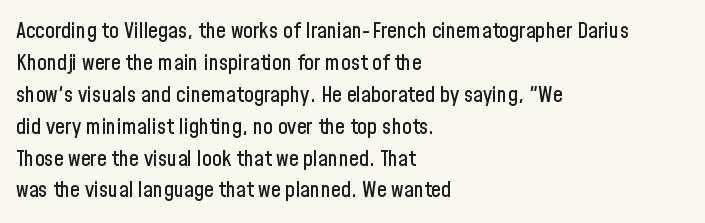
Q: Is the text italic (slanted)? A: No, it is upright.
Q: Is the text underlined? A: No.
Q: How is the paragraph aligned? A: Left-aligned.
Q: Is the spacing between letters normal or unusually wide? A: Normal.
Q: Is the spacing between lines tight, normal or loose? A: Normal.
